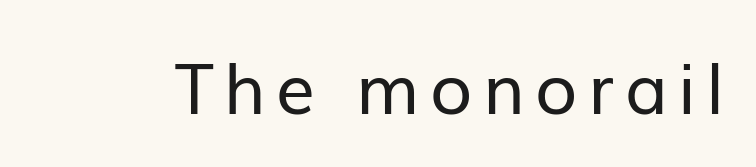
{"serif": "no", "italic": "no", "bold": "no", "weight": "regular", "width": "normal", "stroke_contrast": "low", "x_height": "medium", "monospaced": "no", "underline": "no", "glyph_px": 69}
